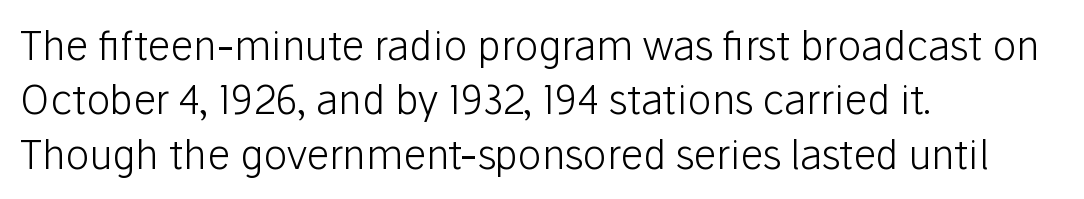
{"serif": "no", "italic": "no", "bold": "no", "weight": "light", "width": "normal", "stroke_contrast": "low", "x_height": "medium", "monospaced": "no", "underline": "no", "align": "left", "line_spacing": "normal", "line_spacing_ratio": 1.36, "letter_spacing": "normal", "letter_spacing_em": 0.0, "glyph_px": 40}
